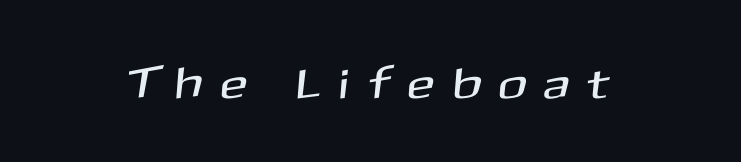
Q: Is the typeface a serif or a sans-serif typeface? A: Sans-serif.
Q: Is the text underlined? A: No.
Q: Is the spacing between letters normal or unusually wide? A: Unusually wide.
Q: Width (condensed, normal, or wide)? A: Normal.
Q: Stroke contrast? A: Medium.
Q: x-height? A: Medium.
Q: Monospaced? A: No.
